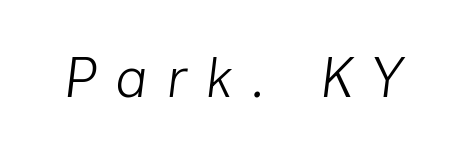
No letter is thick-stroked: the sample isn't bold. Note the varied advance widths — an 'i' is clearly narrower than an 'm'. Is the letter spacing exaggerated? Yes — the characters are pushed far apart. Check under the words: just untouched page. If you drew a line through each stem, it would be angled.
